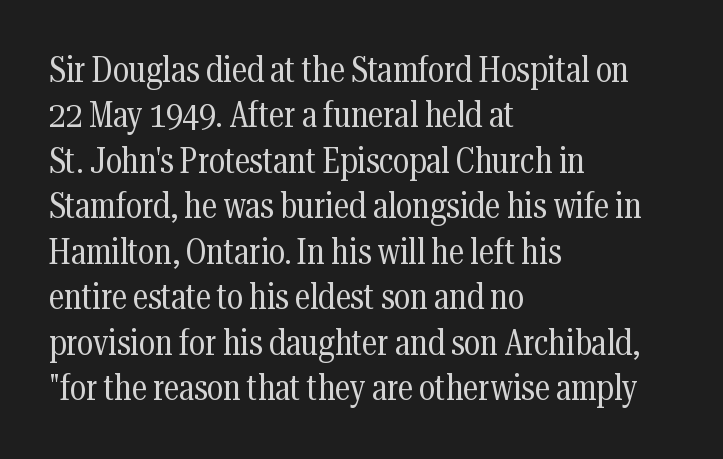
The characters are drawn with everyday or finer stroke widths. A typesetter would mark this as roman, not italic. The compositor pushed each line to the left boundary. Words appear dense and cohesive because spacing is normal. This rendering employs a face with finishing strokes, i.e., a serif.
